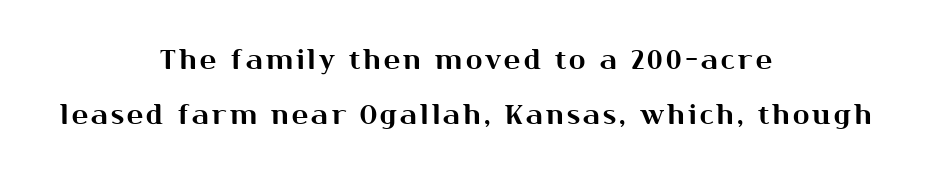
{"italic": "no", "underline": "no", "align": "center", "line_spacing": "loose", "line_spacing_ratio": 2.03, "glyph_px": 27}
